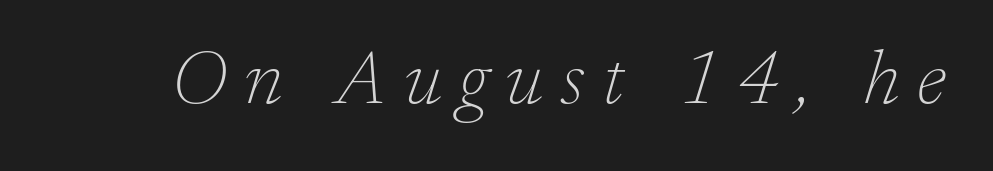
No word sits above an underline. Stems and bowls with no extra thickness — not bold. Designer's note — italics engaged. Each letter keeps its own natural width here, so spacing adapts to shape. Note: serifs present on the glyphs. The tracking jumps out immediately: characters are airy and widely separated.
